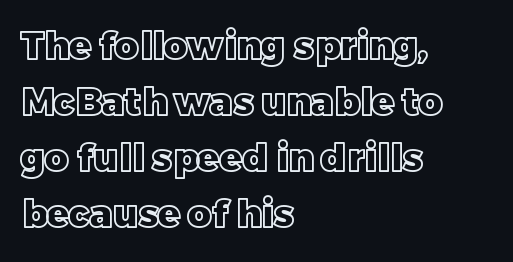
The image shows 37 px text type, upright; set left-aligned, normal line spacing (1.51x), normal letter spacing, not underlined; a large x-height.
